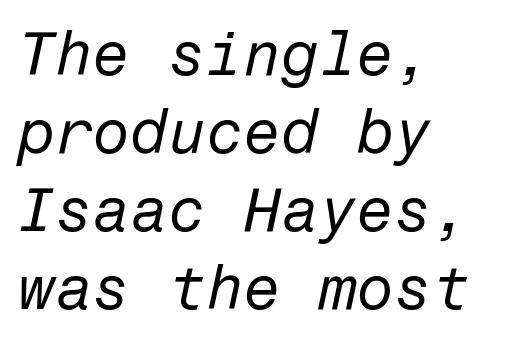
{"italic": "yes", "lean": "right", "slant_degrees": 12, "bold": "no", "weight": "regular", "width": "normal", "stroke_contrast": "low", "x_height": "medium", "underline": "no", "align": "left", "line_spacing": "normal", "line_spacing_ratio": 1.28, "letter_spacing": "normal", "letter_spacing_em": 0.0, "glyph_px": 61}
